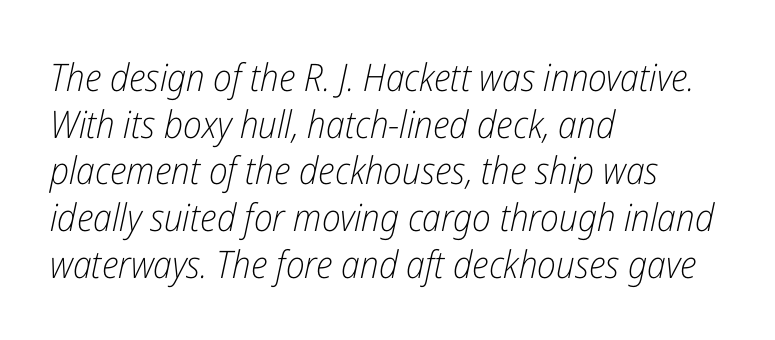
Looks like regular typesetting: each glyph gets only the width it needs. Every character sits at an angle, as italics do. Weight: regular or lighter. The passage is arranged the way most books set body copy — flush left.
